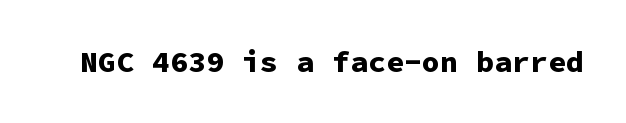
Q: Is the text bold? A: Yes.
Q: Is the text italic (slanted)? A: No, it is upright.
Q: Is the typeface a serif or a sans-serif typeface? A: Sans-serif.
Q: Is the text underlined? A: No.
Q: Is the spacing between letters normal or unusually wide? A: Normal.
Q: Width (condensed, normal, or wide)? A: Normal.
Q: Stroke contrast? A: Low.
Q: x-height? A: Medium.
Q: Monospaced? A: Yes.
